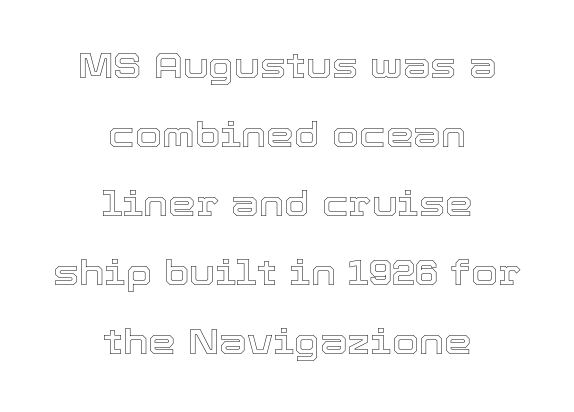
The image shows 35 px text type, upright; set centered, loose line spacing (1.97x), normal letter spacing, not underlined; a medium x-height.
